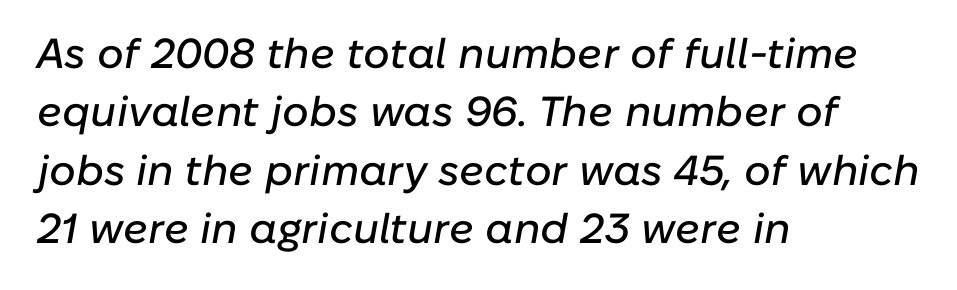
{"italic": "yes", "lean": "right", "slant_degrees": 10, "width": "normal", "stroke_contrast": "low", "x_height": "medium", "monospaced": "no", "underline": "no", "align": "left", "line_spacing": "normal", "line_spacing_ratio": 1.39, "letter_spacing": "normal", "letter_spacing_em": 0.0, "glyph_px": 42}
